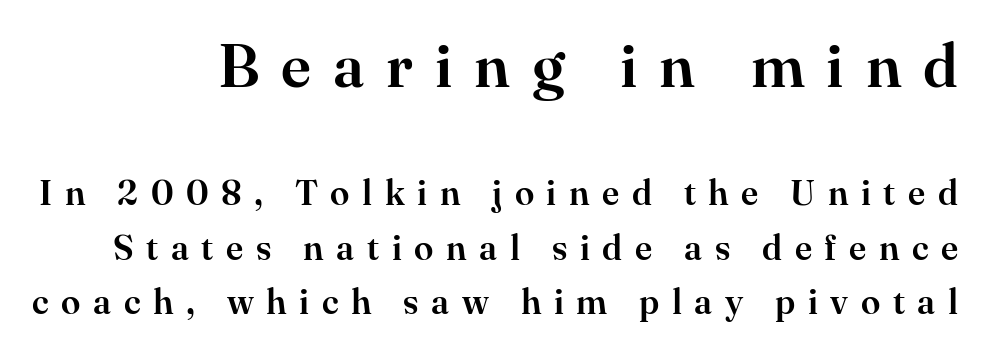
{"serif": "yes", "italic": "no", "width": "normal", "stroke_contrast": "high", "x_height": "small", "monospaced": "no", "underline": "no", "align": "right", "line_spacing": "normal", "line_spacing_ratio": 1.55, "letter_spacing": "wide", "letter_spacing_em": 0.36, "larger_block": "first", "size_ratio": 1.74, "glyph_px": 61}
